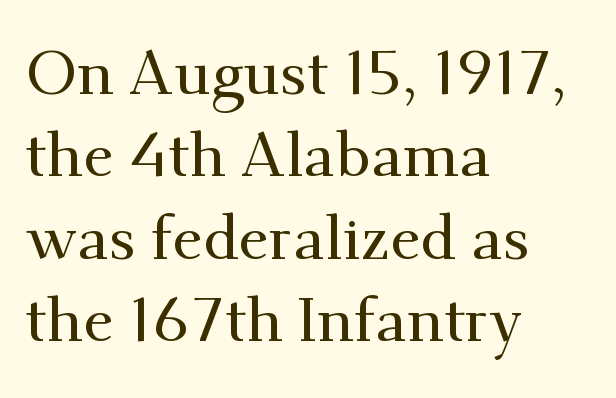
The image shows 62 px serif type, upright; set left-aligned, normal line spacing (1.33x), normal letter spacing, not underlined; medium stroke contrast and a small x-height.
